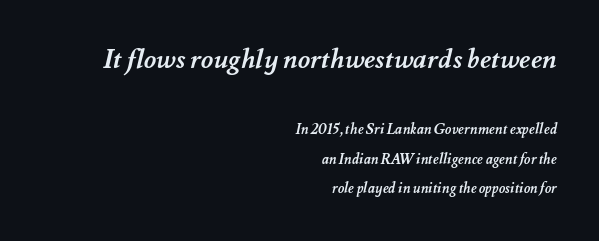
{"bold": "yes", "underline": "no", "align": "right", "line_spacing": "loose", "line_spacing_ratio": 2.1, "letter_spacing": "normal", "letter_spacing_em": 0.0, "larger_block": "first", "size_ratio": 1.93, "glyph_px": 27}
